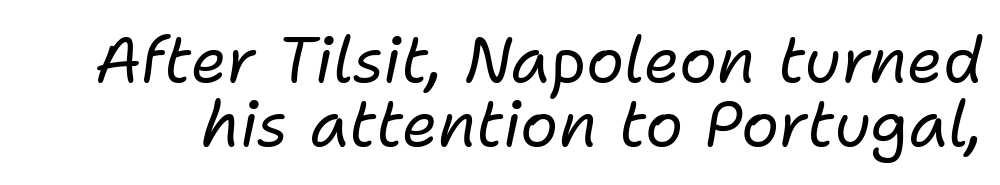
Q: Is the text bold? A: No.
Q: Is the text italic (slanted)? A: Yes, it leans right by about 11 degrees.
Q: Is the text underlined? A: No.
Q: Is the spacing between letters normal or unusually wide? A: Normal.
Q: Is the spacing between lines tight, normal or loose? A: Tight.
Q: Width (condensed, normal, or wide)? A: Normal.
Q: Stroke contrast? A: Low.
Q: x-height? A: Medium.
Q: Monospaced? A: No.
